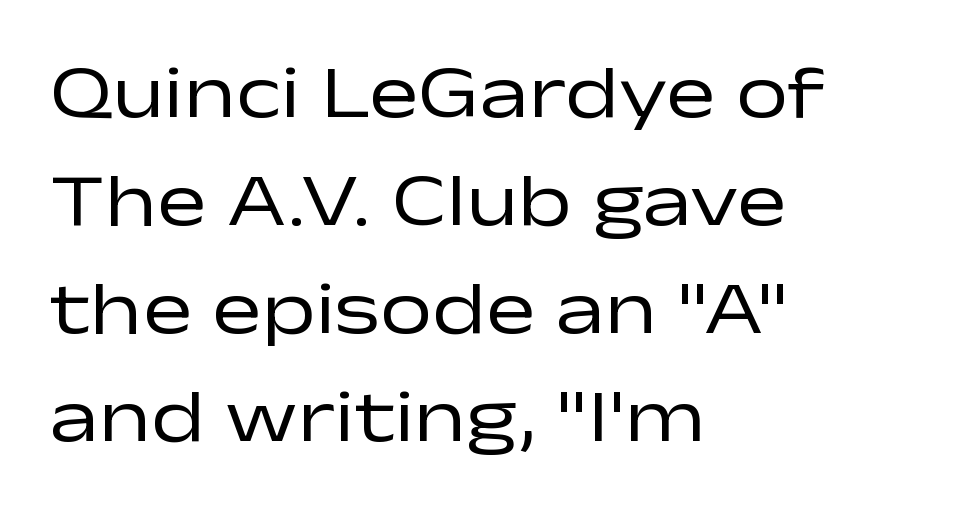
The image shows 74 px regular-weight, wide sans-serif type, upright; set left-aligned, normal line spacing (1.46x), normal letter spacing, not underlined; low stroke contrast and a medium x-height.
